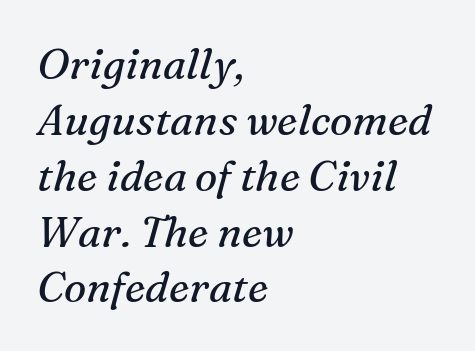
Q: Is the text bold? A: No.
Q: Is the text italic (slanted)? A: Yes, it leans right by about 16 degrees.
Q: Is the typeface a serif or a sans-serif typeface? A: Serif.
Q: Is the text underlined? A: No.
Q: How is the paragraph aligned? A: Left-aligned.
Q: Is the spacing between letters normal or unusually wide? A: Normal.
Q: Is the spacing between lines tight, normal or loose? A: Normal.
Q: Width (condensed, normal, or wide)? A: Normal.
Q: Stroke contrast? A: Medium.
Q: x-height? A: Medium.
Q: Monospaced? A: No.
